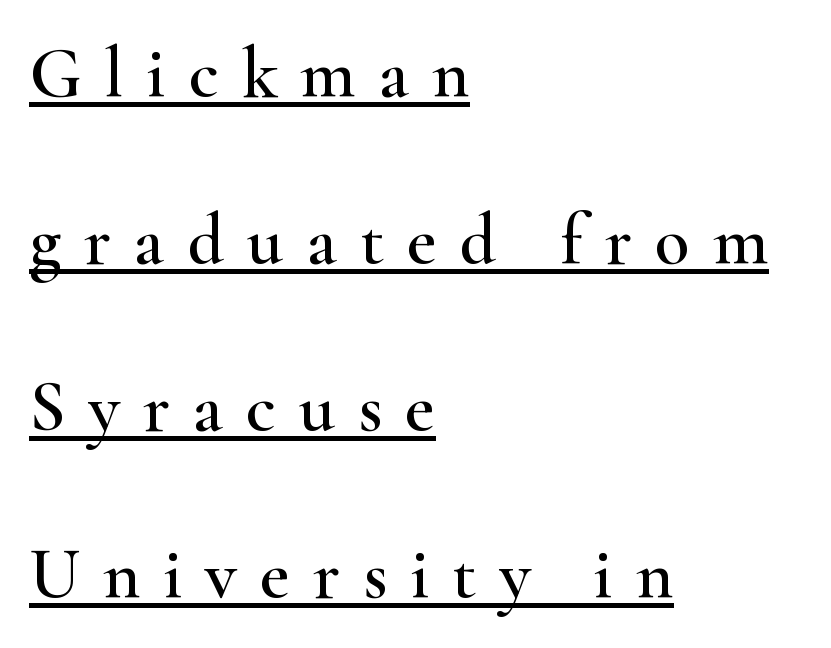
Q: Is the text italic (slanted)? A: No, it is upright.
Q: Is the typeface a serif or a sans-serif typeface? A: Serif.
Q: Is the text underlined? A: Yes.
Q: How is the paragraph aligned? A: Left-aligned.
Q: Is the spacing between letters normal or unusually wide? A: Unusually wide.
Q: Is the spacing between lines tight, normal or loose? A: Loose.
Q: Width (condensed, normal, or wide)? A: Wide.
Q: Stroke contrast? A: High.
Q: x-height? A: Small.
Q: Monospaced? A: No.
